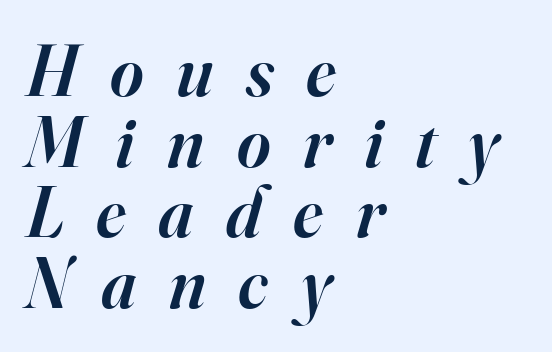
Q: Is the text bold? A: Semi-bold.
Q: Is the text italic (slanted)? A: Yes, it leans right by about 16 degrees.
Q: Is the typeface a serif or a sans-serif typeface? A: Serif.
Q: Is the text underlined? A: No.
Q: How is the paragraph aligned? A: Left-aligned.
Q: Is the spacing between letters normal or unusually wide? A: Unusually wide.
Q: Is the spacing between lines tight, normal or loose? A: Tight.
Q: Width (condensed, normal, or wide)? A: Normal.
Q: Stroke contrast? A: High.
Q: x-height? A: Small.
Q: Monospaced? A: No.
